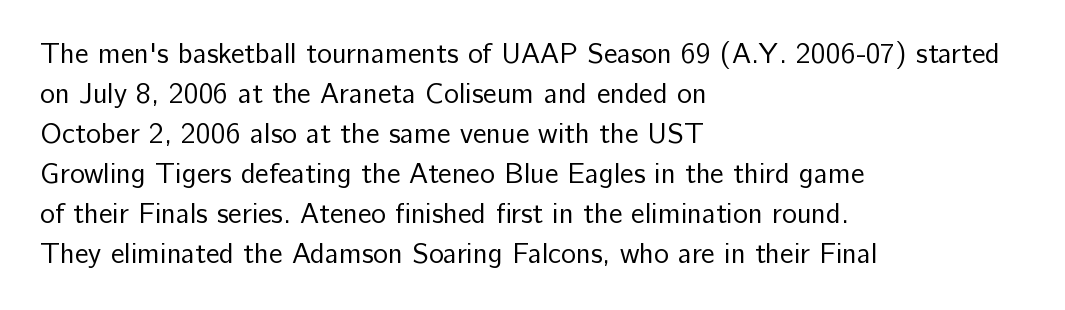
The image shows 28 px regular-weight sans-serif type, upright; set left-aligned, normal line spacing (1.43x), normal letter spacing, not underlined; low stroke contrast and a medium x-height.
